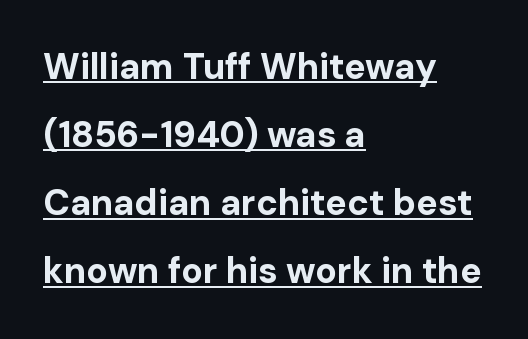
Q: Is the text bold? A: Yes.
Q: Is the text italic (slanted)? A: No, it is upright.
Q: Is the typeface a serif or a sans-serif typeface? A: Sans-serif.
Q: Is the text underlined? A: Yes.
Q: How is the paragraph aligned? A: Left-aligned.
Q: Is the spacing between letters normal or unusually wide? A: Normal.
Q: Width (condensed, normal, or wide)? A: Normal.
Q: Stroke contrast? A: Low.
Q: x-height? A: Medium.
Q: Monospaced? A: No.
